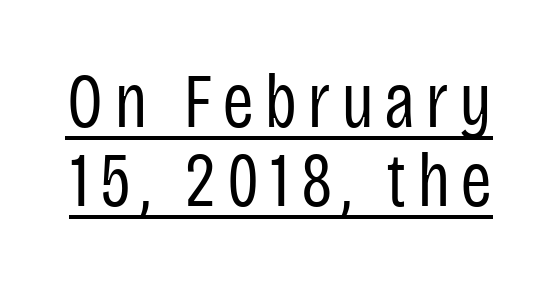
The image shows 77 px regular-weight, condensed sans-serif type, upright; set tight line spacing (1.03x), underlined; low stroke contrast and a large x-height.
